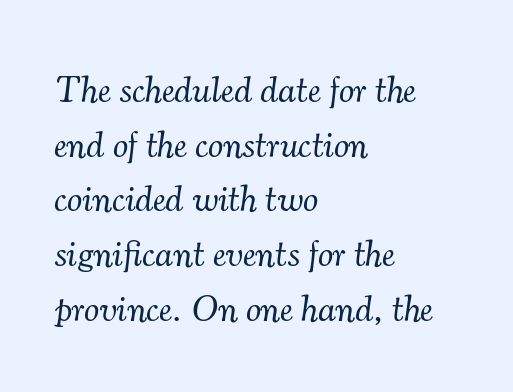
On a weight scale, this lands at 450 or below. Vertical spacing — default. Character widths vary here, with narrow letters taking less room than wide ones. Standard letterfit; no display-style spreading of the glyphs. The space beneath each line is pristine and unruled. It's the slanting kind of type.
